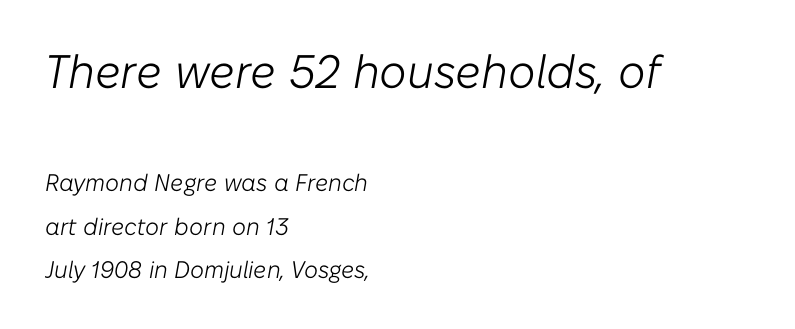
The image shows 47 px light type, italic (leaning right); set left-aligned, line spacing 1.83x, normal letter spacing, not underlined; the first (top) block is 1.96x larger; low stroke contrast and a medium x-height.
